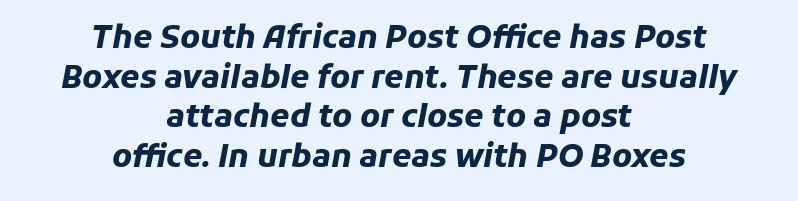
{"italic": "yes", "lean": "right", "slant_degrees": 11, "bold": "yes", "weight": "heavy", "width": "normal", "stroke_contrast": "low", "x_height": "medium", "monospaced": "no", "underline": "no", "align": "center", "line_spacing": "normal", "line_spacing_ratio": 1.28, "letter_spacing": "normal", "letter_spacing_em": 0.0, "glyph_px": 31}
